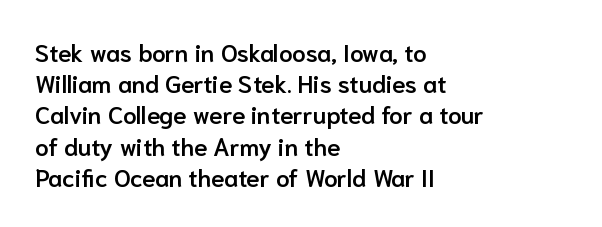
Q: Is the text bold? A: Semi-bold.
Q: Is the text italic (slanted)? A: No, it is upright.
Q: Is the text underlined? A: No.
Q: How is the paragraph aligned? A: Left-aligned.
Q: Is the spacing between letters normal or unusually wide? A: Normal.
Q: Is the spacing between lines tight, normal or loose? A: Normal.
